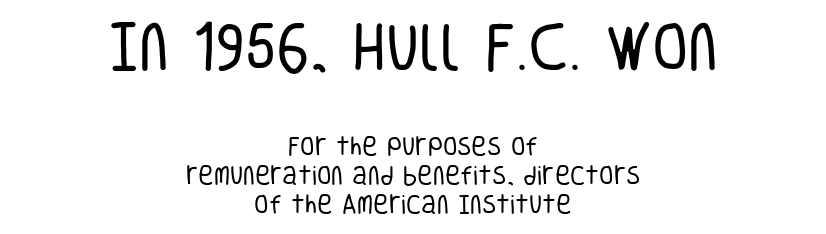
{"serif": "no", "italic": "no", "bold": "no", "weight": "regular", "width": "condensed", "stroke_contrast": "low", "x_height": "large", "monospaced": "no", "underline": "no", "align": "center", "line_spacing": "normal", "line_spacing_ratio": 1.4, "letter_spacing": "normal", "letter_spacing_em": 0.0, "larger_block": "first", "size_ratio": 2.52, "glyph_px": 53}
